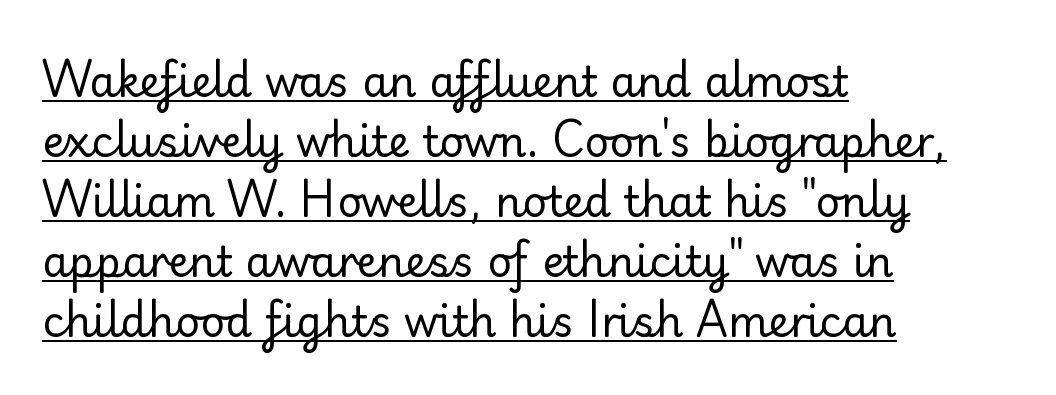
No extra ink here — the face is not bold. Notice how the stems are strictly vertical — no italics here. Each line starts at the same left margin while the right side varies. Is the letter spacing exaggerated? No — it looks like the ordinary default.
